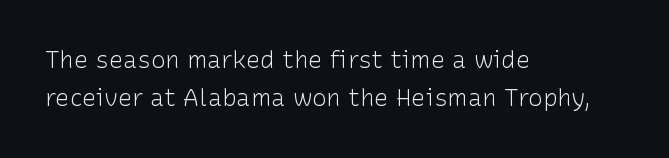
The image shows 24 px text type, upright; set left-aligned, normal line spacing (1.59x), normal letter spacing, not underlined.
